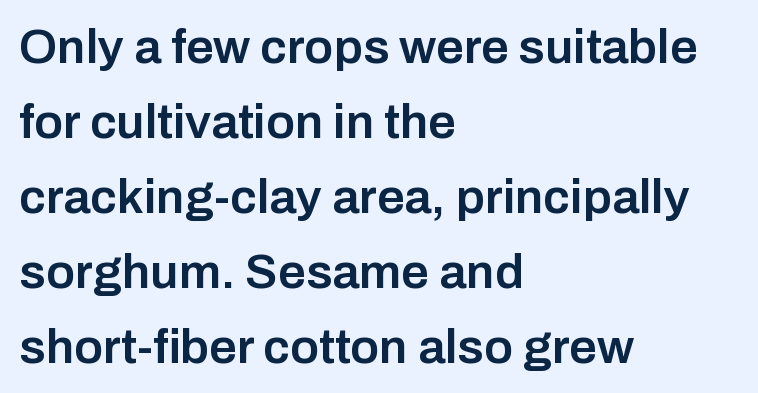
Check under the words: just untouched page. These lines are composed in type without serifs. Leading matches the norm, producing a regular column. The face used here is rendered with its standard letterfit. Each glyph is drawn with semibold strokes, heavier than normal yet not fully bold. Characters remain perfectly vertical along every line.
